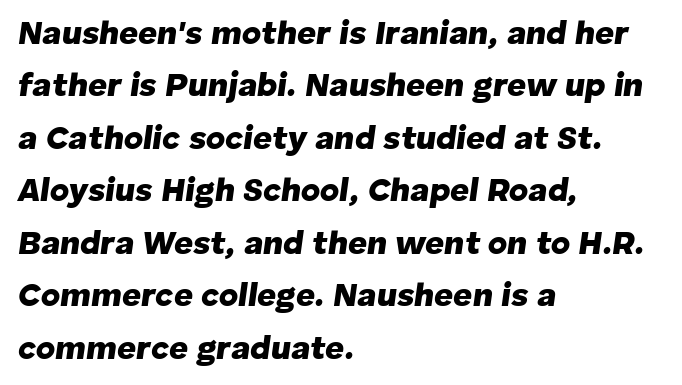
{"italic": "yes", "lean": "right", "slant_degrees": 8, "bold": "yes", "weight": "heavy", "width": "normal", "stroke_contrast": "low", "x_height": "medium", "monospaced": "no", "underline": "no", "align": "left", "line_spacing": "normal", "line_spacing_ratio": 1.59, "letter_spacing": "normal", "letter_spacing_em": 0.0, "glyph_px": 33}
